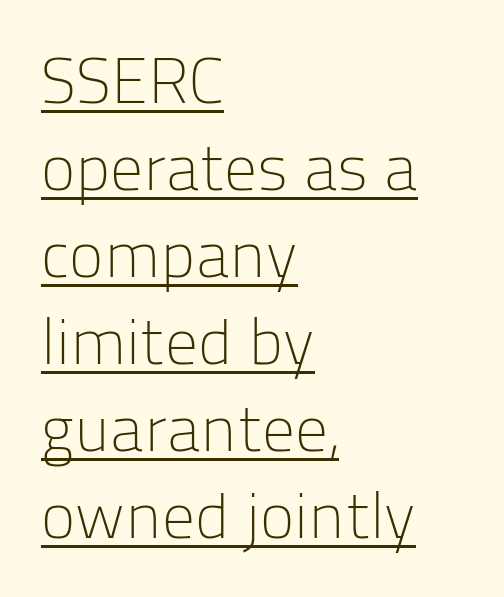
{"serif": "no", "italic": "no", "bold": "no", "weight": "light", "width": "normal", "stroke_contrast": "low", "x_height": "medium", "monospaced": "no", "underline": "yes", "align": "left", "line_spacing": "normal", "line_spacing_ratio": 1.34, "letter_spacing": "normal", "letter_spacing_em": 0.0, "glyph_px": 65}
